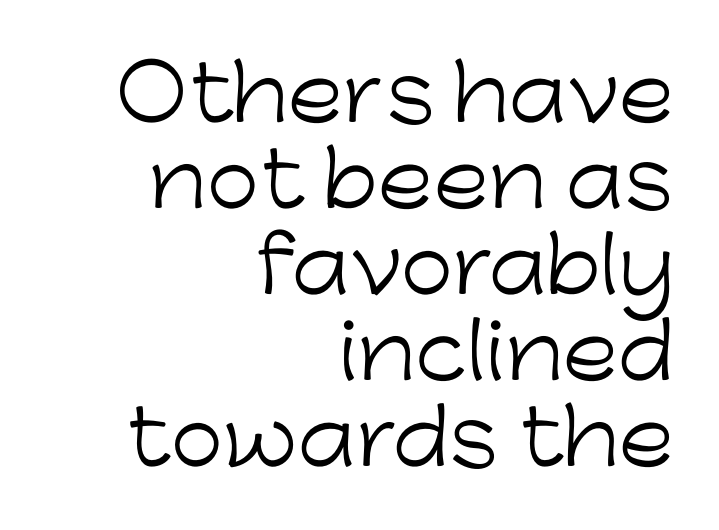
You could not count columns in this text — the font is proportionally spaced. Baseline-to-baseline distance is barely more than the letter height. The paragraph shown leans on its right margin. Every character sits straight up, as roman type does.
